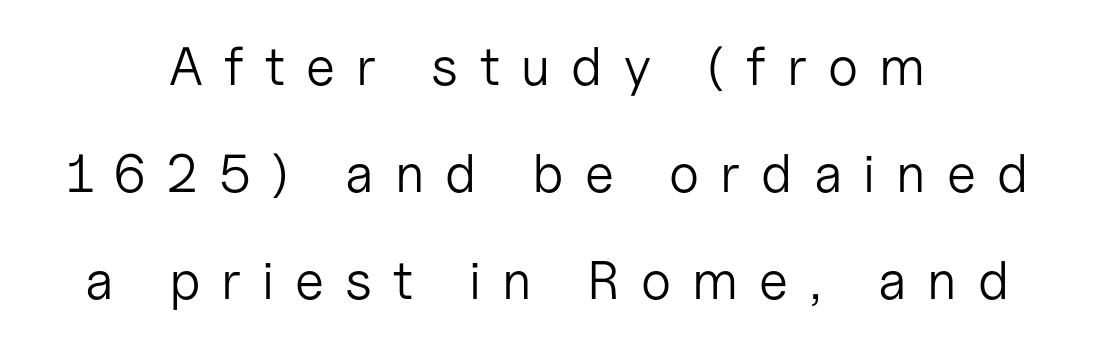
Q: Is the text bold? A: No.
Q: Is the text italic (slanted)? A: No, it is upright.
Q: Is the typeface a serif or a sans-serif typeface? A: Sans-serif.
Q: Is the text underlined? A: No.
Q: How is the paragraph aligned? A: Centered.
Q: Is the spacing between letters normal or unusually wide? A: Unusually wide.
Q: Is the spacing between lines tight, normal or loose? A: Loose.
Q: Width (condensed, normal, or wide)? A: Normal.
Q: Stroke contrast? A: Low.
Q: x-height? A: Medium.
Q: Monospaced? A: No.
